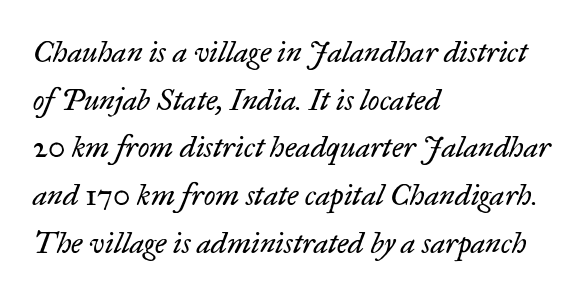
Q: Is the text bold? A: No.
Q: Is the text italic (slanted)? A: Yes, it leans right by about 17 degrees.
Q: Is the typeface a serif or a sans-serif typeface? A: Serif.
Q: Is the text underlined? A: No.
Q: How is the paragraph aligned? A: Left-aligned.
Q: Is the spacing between letters normal or unusually wide? A: Normal.
Q: Is the spacing between lines tight, normal or loose? A: Normal.
Q: Width (condensed, normal, or wide)? A: Normal.
Q: Stroke contrast? A: Low.
Q: x-height? A: Small.
Q: Monospaced? A: No.
